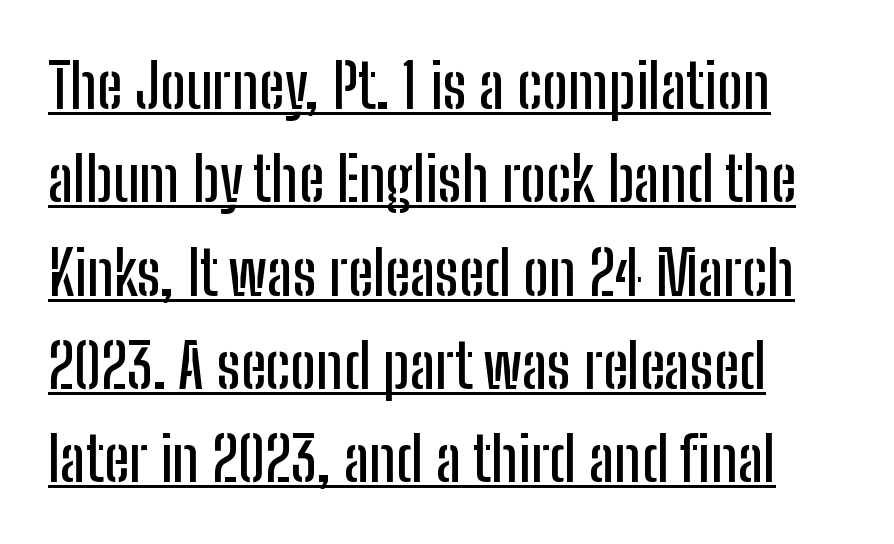
{"serif": "no", "italic": "no", "width": "condensed", "stroke_contrast": "low", "x_height": "medium", "monospaced": "no", "underline": "yes", "align": "left", "line_spacing": "normal", "line_spacing_ratio": 1.53, "letter_spacing": "normal", "letter_spacing_em": 0.0, "glyph_px": 61}
